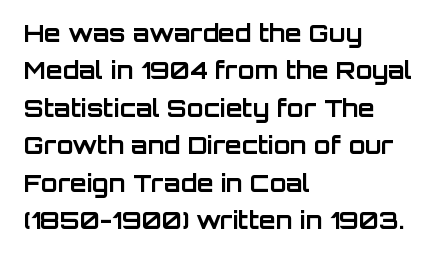
Underline: absent. Strokes here are thick enough to call this a true bold. This block has exactly the height ordinary leading produces. Standard letterfit; no display-style spreading of the glyphs. The lines are quadded left.
